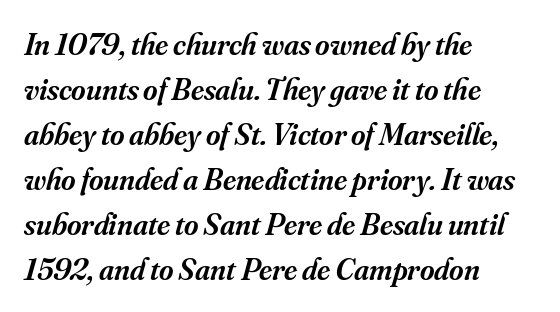
The image shows 31 px semibold serif type, italic (leaning right); set left-aligned, normal line spacing (1.45x), normal letter spacing, not underlined; medium stroke contrast and a small x-height.
